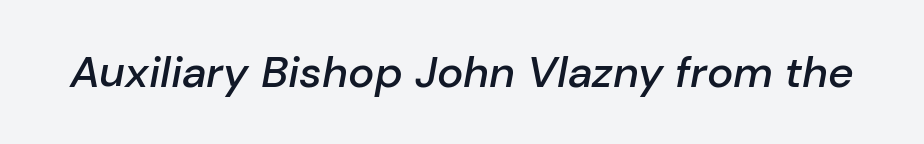
There is no visible air inserted between adjacent glyphs. Honestly, there is no underline to notice here at all. Moderately thickened strokes mark this as semibold type. Posture: slanted. You could not count columns in this text — the font is proportionally spaced.
